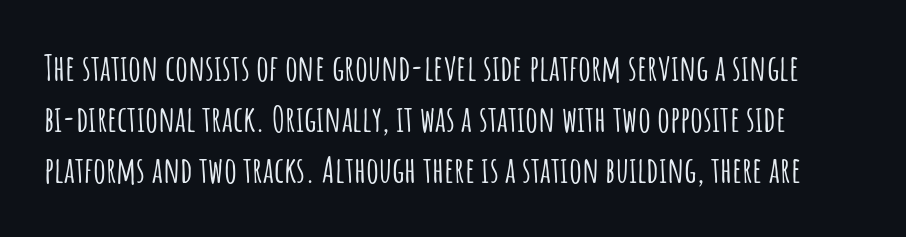
{"serif": "no", "italic": "no", "width": "condensed", "stroke_contrast": "low", "x_height": "large", "monospaced": "no", "underline": "no", "line_spacing": "normal", "line_spacing_ratio": 1.42, "letter_spacing": "normal", "letter_spacing_em": 0.0, "glyph_px": 36}
